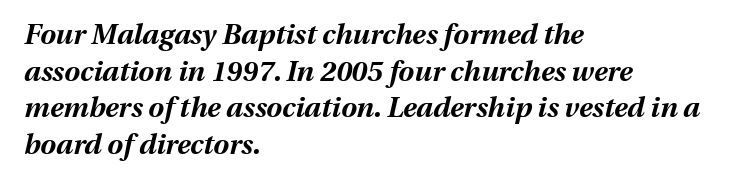
The passage shown stacks its lines at a standard gap. What stands out about the letter spacing? Nothing — it is the standard amount. Compared with ordinary roman type, these characters are visibly tilted. The words here are not underlined. The rendering uses natural spacing where letterforms have individual widths.
